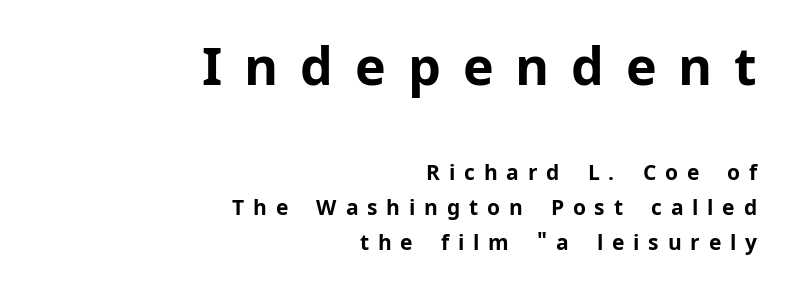
These lines stack with their right ends in a neat column. The face used here is proportionally spaced, like ordinary book or web type. A student would notice the top passage is typeset larger than what follows. Does the leading feel generous? No, just average. Quick note: underline off. Notice how the stems are strictly vertical — no italics here.
